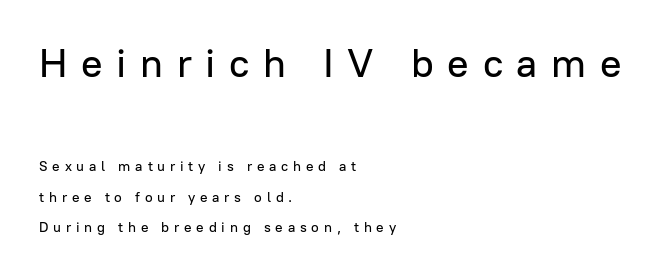
The baseline area is clear. The line-height multiplier appears high, well above default. Upright lettering throughout. Think of a printed novel: that variable character pitch is what you see here.
